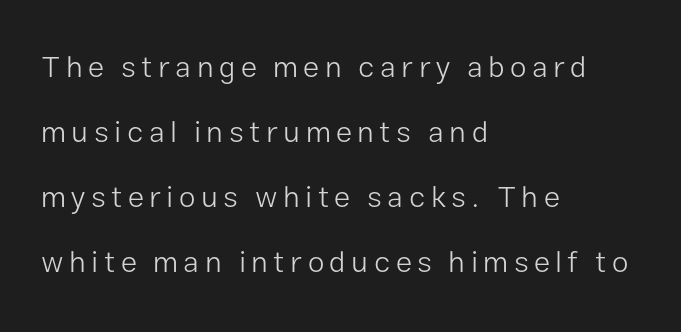
{"serif": "no", "italic": "no", "bold": "no", "weight": "light", "width": "normal", "stroke_contrast": "low", "x_height": "medium", "monospaced": "no", "underline": "no", "align": "left", "line_spacing": "loose", "line_spacing_ratio": 2.17, "glyph_px": 30}
